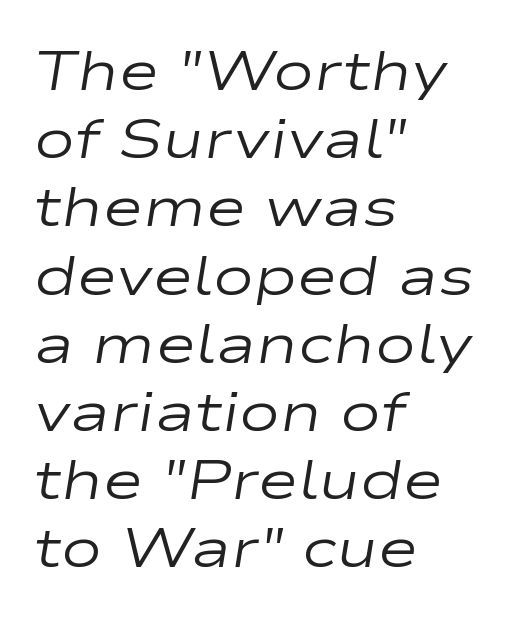
{"italic": "yes", "lean": "right", "slant_degrees": 9, "bold": "no", "weight": "regular", "width": "wide", "stroke_contrast": "low", "x_height": "medium", "monospaced": "no", "underline": "no", "align": "left", "line_spacing_ratio": 1.24, "letter_spacing": "normal", "letter_spacing_em": 0.0, "glyph_px": 55}
